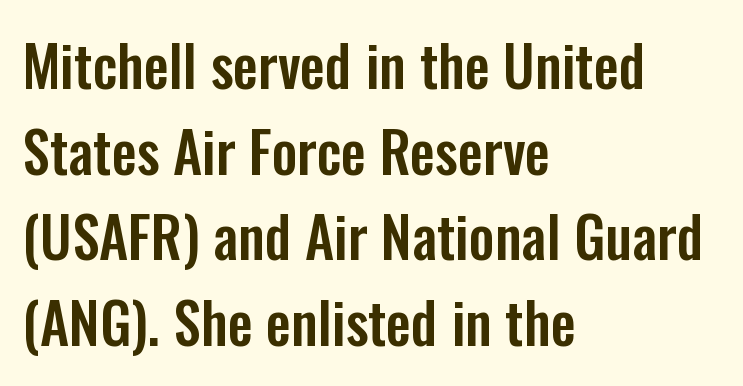
These lines are composed in type without serifs. Summary of vertical rhythm: regular, with standard interline spacing. Compared with typical body copy, the letter spacing here is the same. Upright lettering throughout. A typesetter would call this proportional, since set widths differ per character. Decoration check: the copy has no underline.
